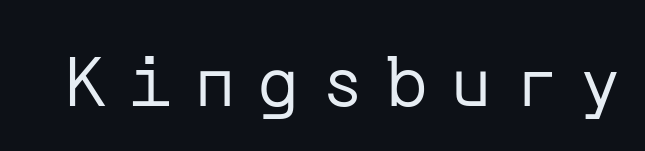
The image shows 69 px regular-weight sans-serif type, upright; set unusually wide letter spacing (+0.33 em), not underlined; low stroke contrast and a medium x-height.
